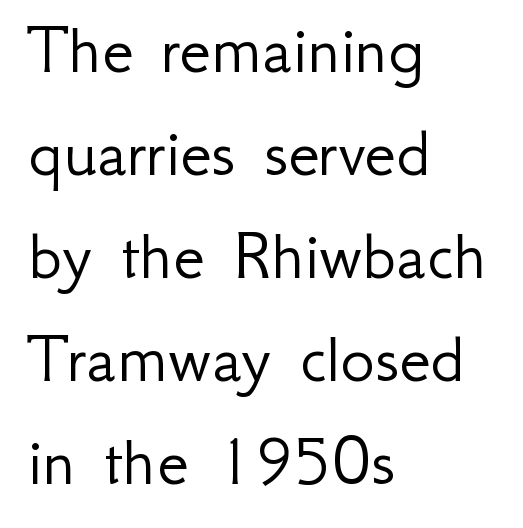
No heavy texture on the line: the type isn't bold. A normal amount of white space separates one row of letters from the next. This is sans-serif lettering, the kind often seen on screens and signage. Descenders hang freely into open space. Here the designer chose a conventional face with non-uniform glyph widths.
